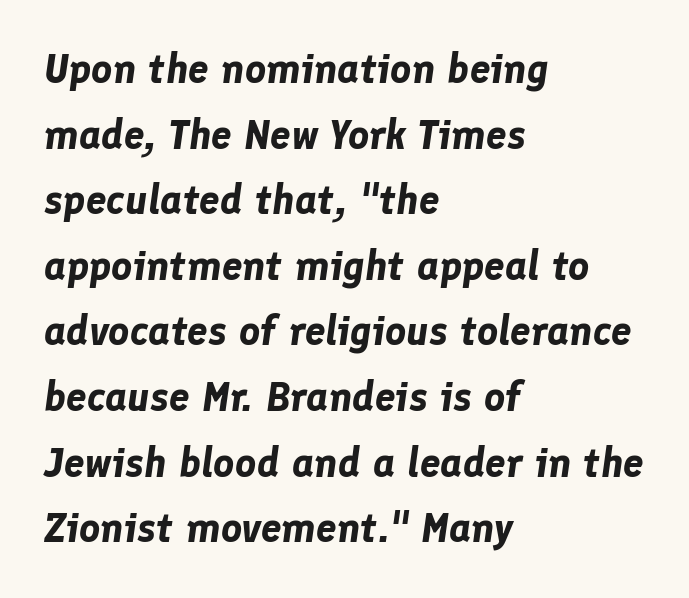
Proportional: the letters do not fall into vertical columns. Stroke thickness is high; the sample reads as a true bold. The gaps between neighbouring characters are ordinary and unremarkable. Lines of text with bare space underneath. Characters are canted at an angle relative to the baseline's perpendicular.
